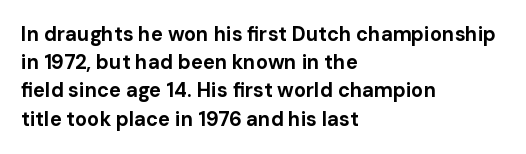
Upright lettering throughout. Each line starts at the same left margin while the right side varies. The passage shown has conventional tracking throughout. The glyphs have the mass of a bold cut. Summary of vertical rhythm: regular, with standard interline spacing. Words float on clear page, feet unadorned.
